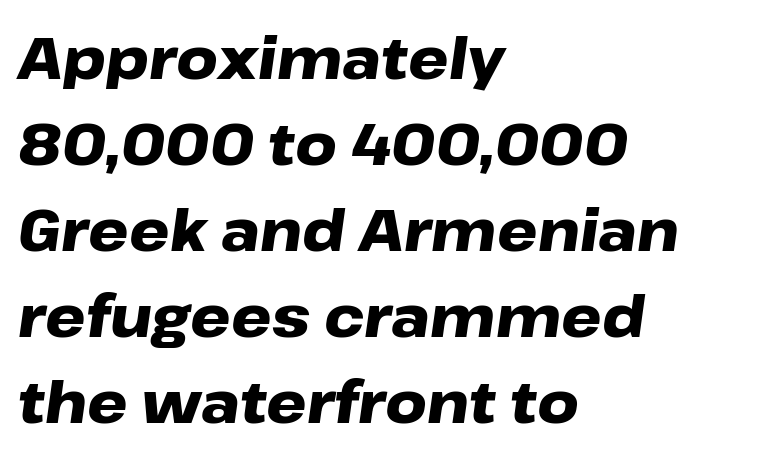
Q: Is the text bold? A: Yes.
Q: Is the text italic (slanted)? A: Yes, it leans right by about 8 degrees.
Q: Is the text underlined? A: No.
Q: How is the paragraph aligned? A: Left-aligned.
Q: Is the spacing between letters normal or unusually wide? A: Normal.
Q: Is the spacing between lines tight, normal or loose? A: Normal.
Q: Width (condensed, normal, or wide)? A: Wide.
Q: Stroke contrast? A: Low.
Q: x-height? A: Medium.
Q: Monospaced? A: No.
